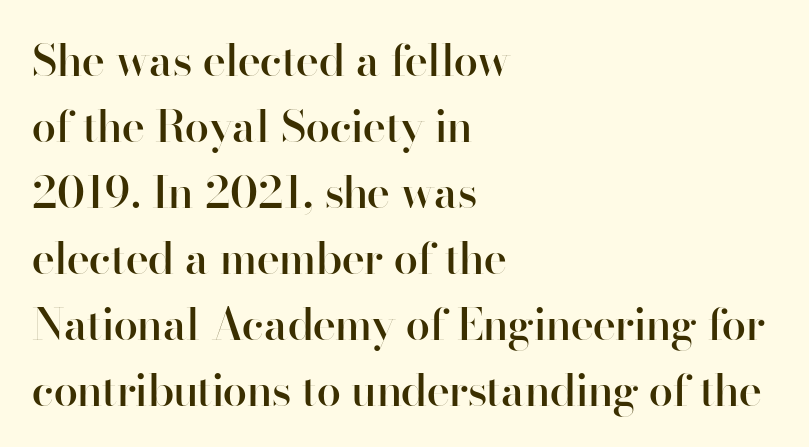
Q: Is the text bold? A: Semi-bold.
Q: Is the text italic (slanted)? A: No, it is upright.
Q: Is the typeface a serif or a sans-serif typeface? A: Sans-serif.
Q: Is the text underlined? A: No.
Q: How is the paragraph aligned? A: Left-aligned.
Q: Is the spacing between letters normal or unusually wide? A: Normal.
Q: Is the spacing between lines tight, normal or loose? A: Normal.
Q: Width (condensed, normal, or wide)? A: Normal.
Q: Stroke contrast? A: High.
Q: x-height? A: Small.
Q: Monospaced? A: No.
